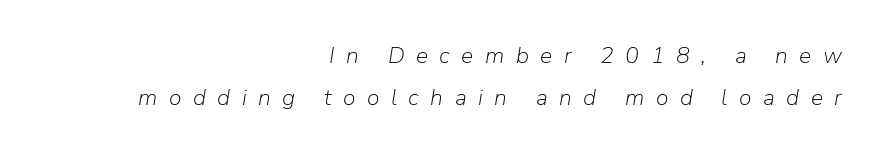
Q: Is the text bold? A: No.
Q: Is the text italic (slanted)? A: Yes, it leans right by about 9 degrees.
Q: Is the text underlined? A: No.
Q: How is the paragraph aligned? A: Right-aligned.
Q: Is the spacing between letters normal or unusually wide? A: Unusually wide.
